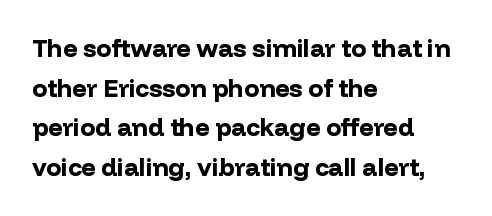
Q: Is the text bold? A: Yes.
Q: Is the text italic (slanted)? A: No, it is upright.
Q: Is the text underlined? A: No.
Q: How is the paragraph aligned? A: Left-aligned.
Q: Is the spacing between letters normal or unusually wide? A: Normal.
Q: Is the spacing between lines tight, normal or loose? A: Normal.
